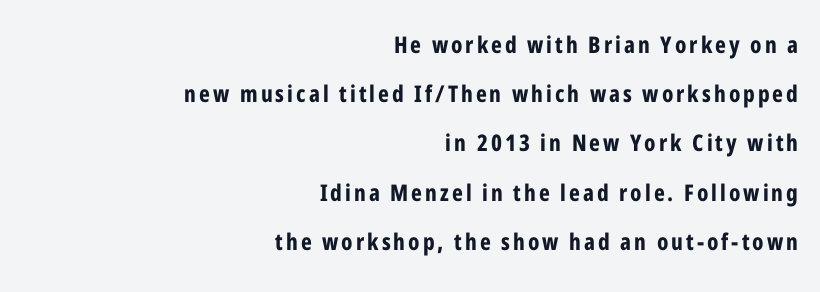
{"italic": "no", "bold": "yes", "underline": "no", "align": "right", "line_spacing": "loose", "line_spacing_ratio": 2.14, "glyph_px": 23}
